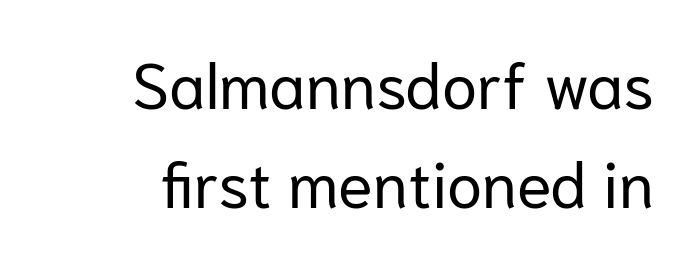
The image shows 64 px regular-weight sans-serif type, upright; set right-aligned, normal line spacing (1.55x), normal letter spacing, not underlined; low stroke contrast and a medium x-height.
